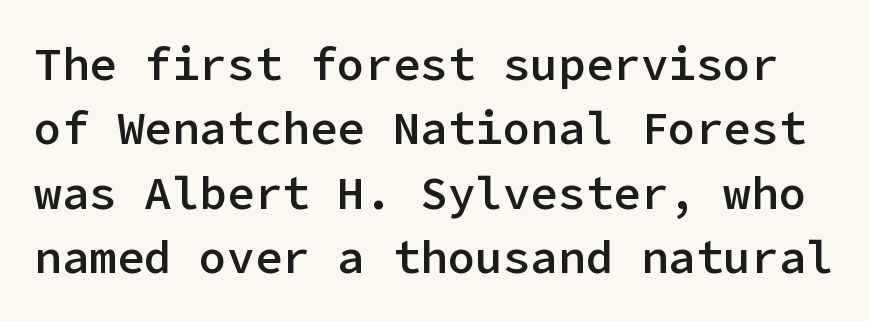
The specimen reads as upright at a glance. Compared with typical paragraphs, the rows here are spaced about the same. Look at the stroke-to-counter ratio: somewhat heavy, a semibold. Type without underlining.
